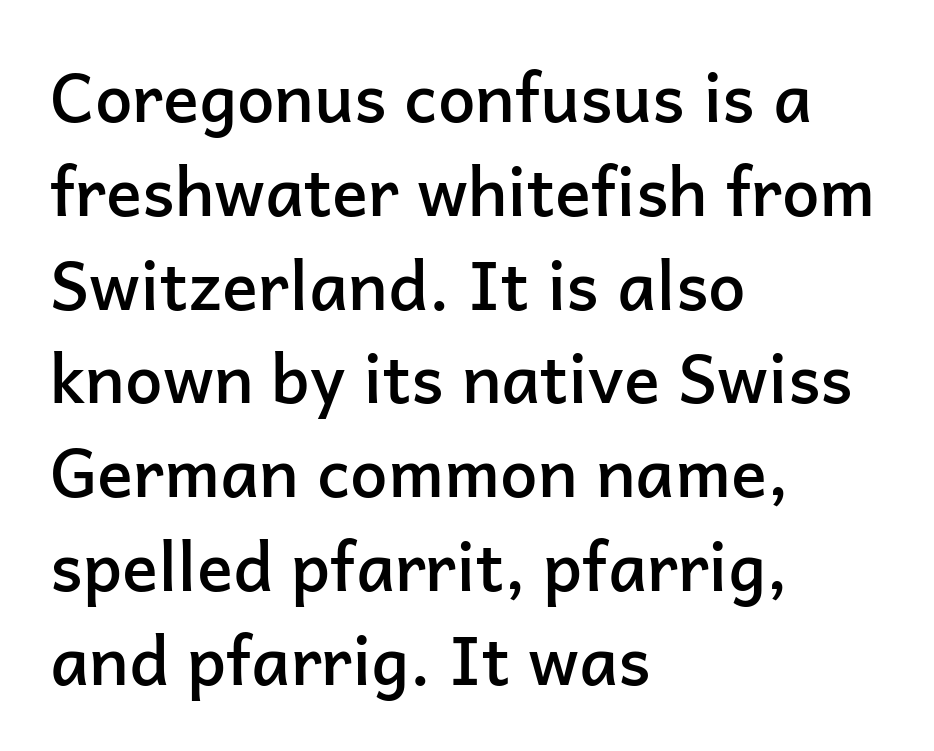
Rendered with straight, roman letterforms. Look at the stroke-to-counter ratio: somewhat heavy, a semibold. Leftover space on each line is placed entirely after the last word. Vertical spacing — default. Underlining? Definitely not there. Each word holds together tightly as a unit, with standard inter-letter gaps.
